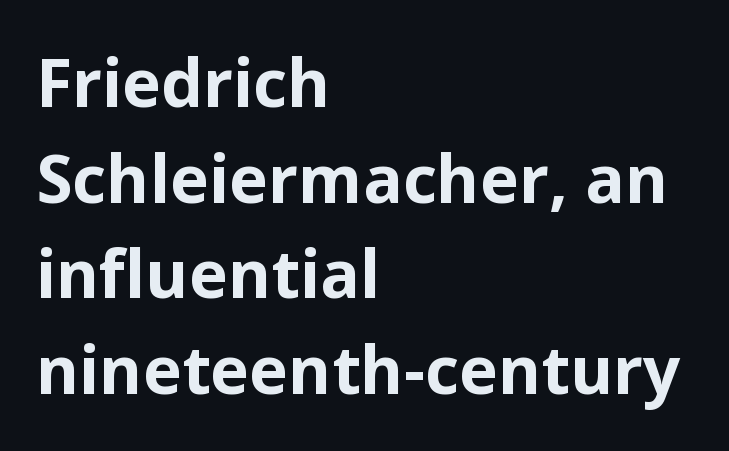
{"serif": "no", "italic": "no", "bold": "yes", "weight": "bold", "width": "normal", "stroke_contrast": "low", "x_height": "medium", "monospaced": "no", "underline": "no", "align": "left", "line_spacing": "normal", "line_spacing_ratio": 1.45, "letter_spacing": "normal", "letter_spacing_em": 0.0, "glyph_px": 66}
